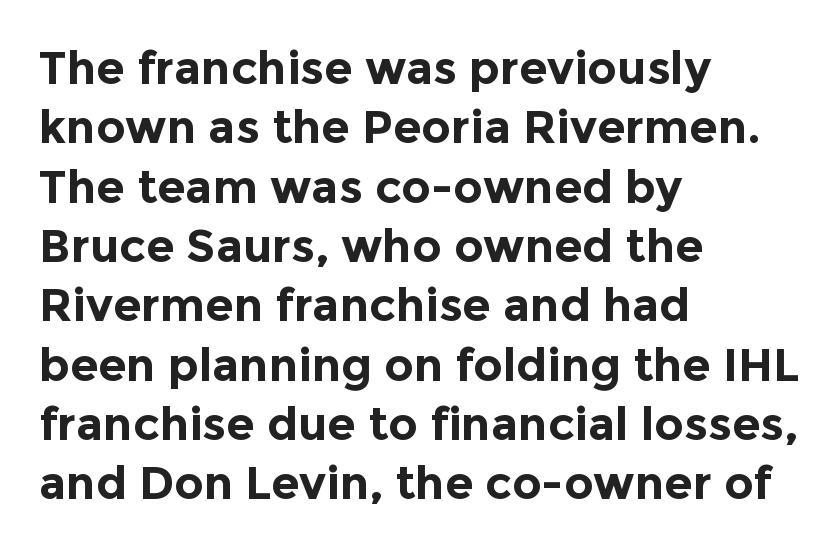
Q: Is the text bold? A: Yes.
Q: Is the text italic (slanted)? A: No, it is upright.
Q: Is the typeface a serif or a sans-serif typeface? A: Sans-serif.
Q: Is the text underlined? A: No.
Q: How is the paragraph aligned? A: Left-aligned.
Q: Is the spacing between letters normal or unusually wide? A: Normal.
Q: Is the spacing between lines tight, normal or loose? A: Normal.
Q: Width (condensed, normal, or wide)? A: Normal.
Q: x-height? A: Medium.
Q: Monospaced? A: No.
